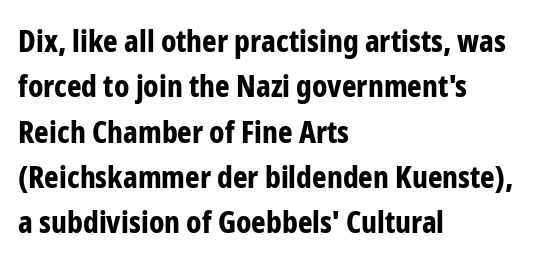
{"serif": "no", "italic": "no", "bold": "yes", "weight": "bold", "width": "condensed", "stroke_contrast": "low", "x_height": "medium", "monospaced": "no", "underline": "no", "align": "left", "line_spacing": "normal", "line_spacing_ratio": 1.46, "letter_spacing": "normal", "letter_spacing_em": 0.0, "glyph_px": 31}
